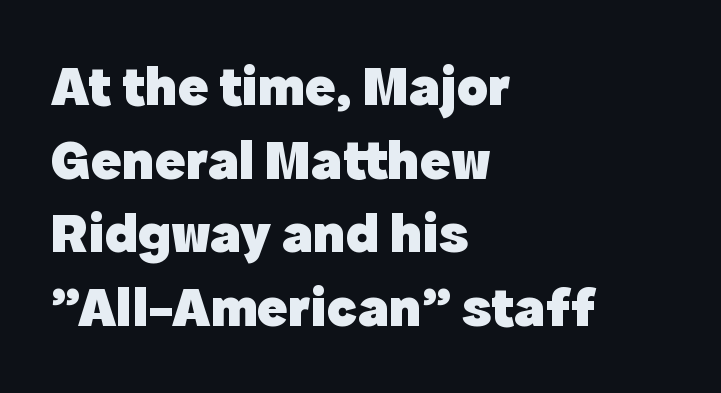
Varying glyph widths throughout — classic text-font behaviour. Italic? Not at all — the glyphs are vertical. The rendering uses a bold face; every stroke is thick and dark. One glance says typical: line gaps are just what's usual. Does the type have serifs? No, each stem ends abruptly.
